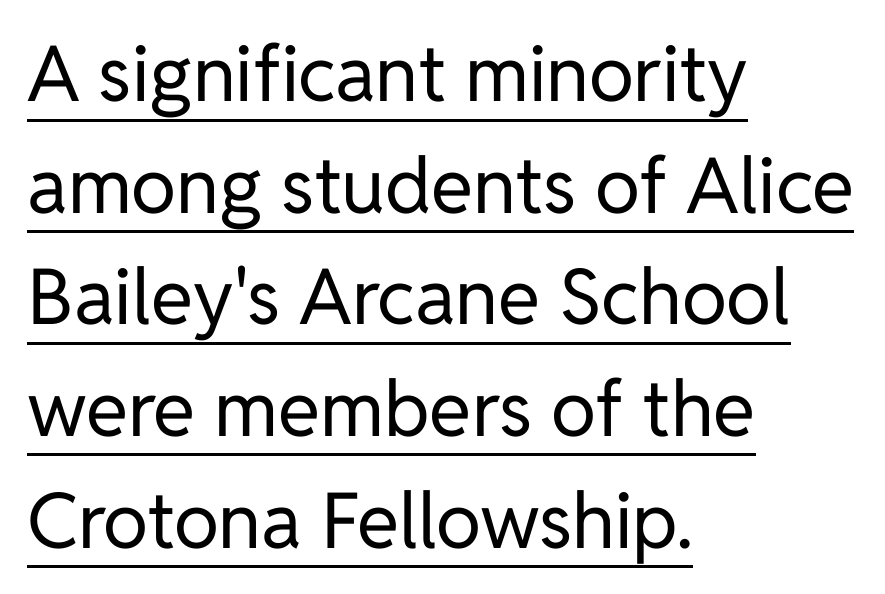
These lines are rendered in a variable-pitch font. Serif or sans? Sans — the stroke terminals are bare. You can tell it's not italic because the verticals are truly vertical. The lettering is marked with a stroke running underneath it. Each word holds together tightly as a unit, with standard inter-letter gaps. Line starts are locked; line ends wander.
